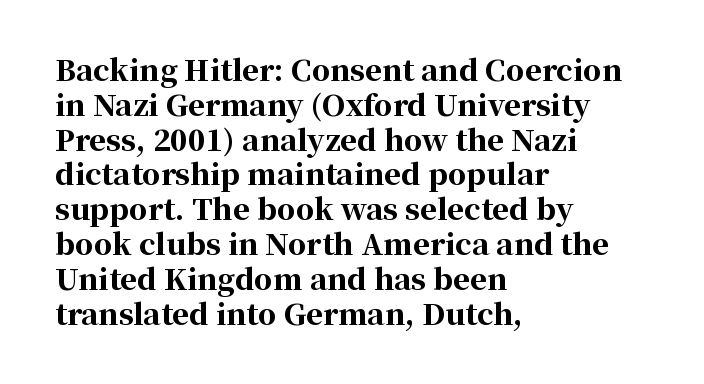
The type family on display is of the serif kind. Nobody drew a line under any word here. The passage shown is typed in a proportional face where columns would drift. You can tell it's not italic because the verticals are truly vertical. Honestly, the letter spacing is just normal — you wouldn't notice it.
